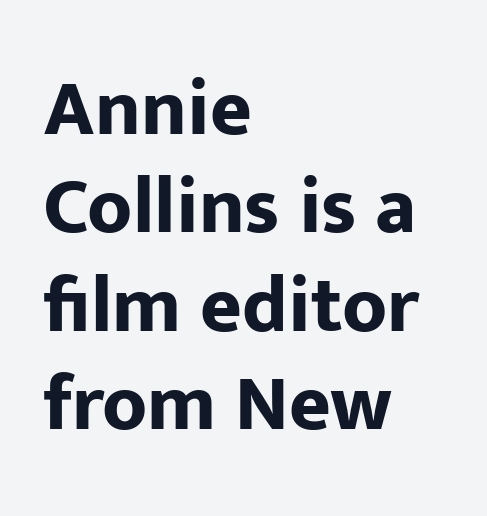
In terms of letterspacing, this is plain default setting. Every row of glyphs begins at an identical x-position on the left. Tall strokes in this sample are plumb rather than angled. Are there feet on the stems? There aren't — it's a sans. Think of a printed novel: that variable character pitch is what you see here. Honestly, there is no underline to notice here at all.
